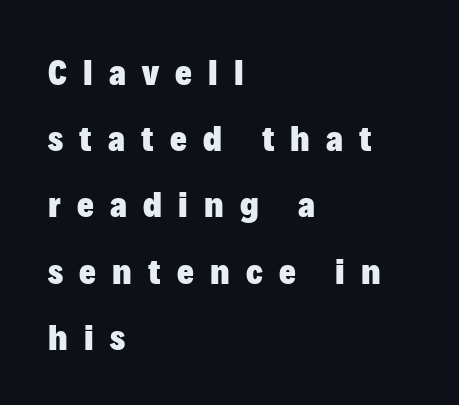
The image shows 36 px heavy sans-serif type, upright; set left-aligned, line spacing 1.84x, unusually wide letter spacing (+0.45 em), not underlined; low stroke contrast and a medium x-height.
